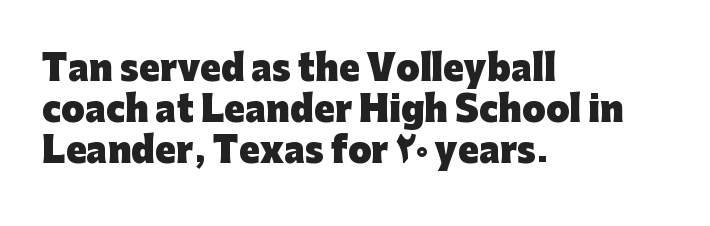
Q: Is the text bold? A: Yes.
Q: Is the text italic (slanted)? A: No, it is upright.
Q: Is the typeface a serif or a sans-serif typeface? A: Sans-serif.
Q: Is the text underlined? A: No.
Q: How is the paragraph aligned? A: Left-aligned.
Q: Is the spacing between letters normal or unusually wide? A: Normal.
Q: Width (condensed, normal, or wide)? A: Normal.
Q: Stroke contrast? A: Low.
Q: x-height? A: Medium.
Q: Monospaced? A: No.
